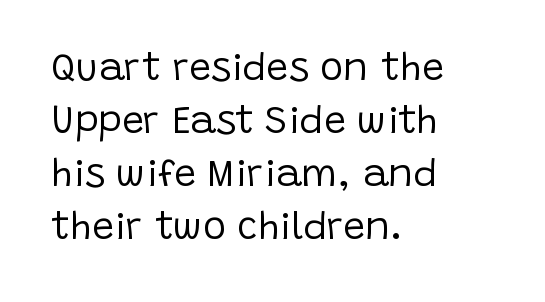
{"serif": "no", "italic": "no", "bold": "no", "weight": "regular", "width": "normal", "stroke_contrast": "low", "x_height": "large", "monospaced": "no", "underline": "no", "align": "left", "line_spacing": "normal", "line_spacing_ratio": 1.36, "letter_spacing": "normal", "letter_spacing_em": 0.0, "glyph_px": 39}
